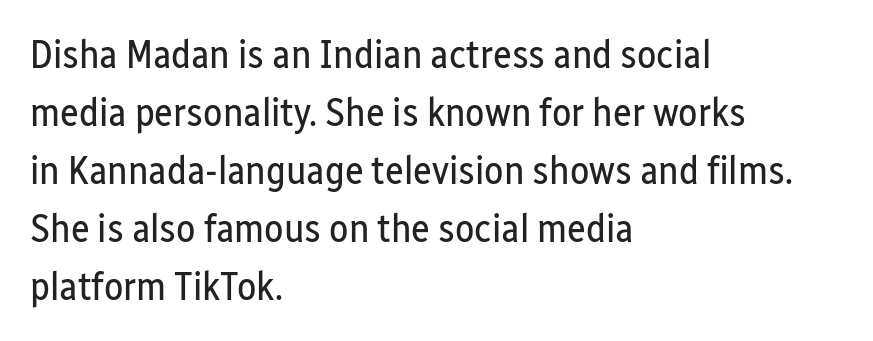
{"serif": "no", "italic": "no", "bold": "no", "weight": "regular", "width": "condensed", "stroke_contrast": "low", "x_height": "medium", "monospaced": "no", "underline": "no", "align": "left", "line_spacing": "normal", "line_spacing_ratio": 1.45, "letter_spacing": "normal", "letter_spacing_em": 0.0, "glyph_px": 40}
